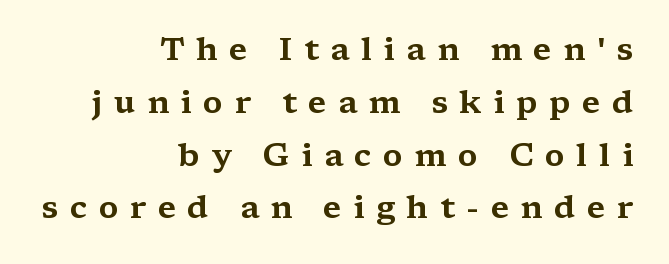
The image shows 32 px wide serif type, upright; set right-aligned, normal line spacing (1.65x), unusually wide letter spacing (+0.36 em), not underlined; medium stroke contrast and a medium x-height.
